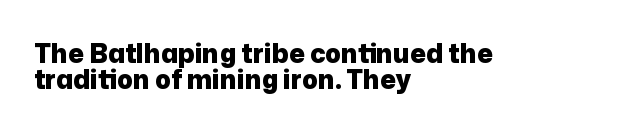
Set as a true bold cut, around the 700 mark. The letters stand straight up with perfectly vertical stems. The space beneath each line is pristine and unruled. Alignment: flush left. The line-height multiplier appears low, near solid setting.
